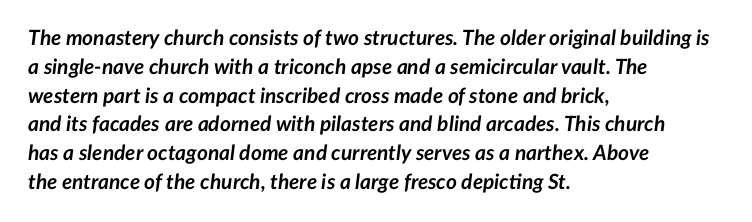
Descender tails drop into unmarked territory. Characters follow at the spacing the type designer built in. Heft: maximum for text — a bold. Does the leading feel generous? No, just average. You can tell it's italic because the verticals aren't actually vertical.
